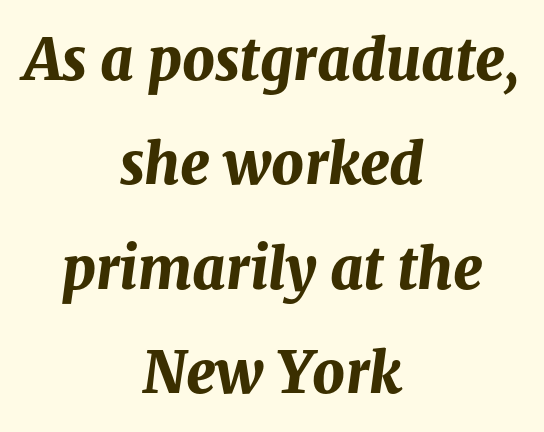
The image shows 57 px bold type, italic (leaning right); set centered, line spacing 1.83x, normal letter spacing, not underlined; medium stroke contrast and a medium x-height.
